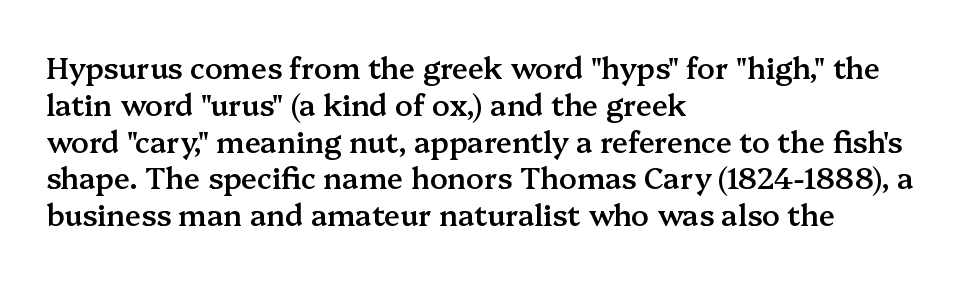
The image shows 29 px semibold serif type, upright; set left-aligned, normal line spacing (1.27x), normal letter spacing, not underlined; medium stroke contrast and a medium x-height.
